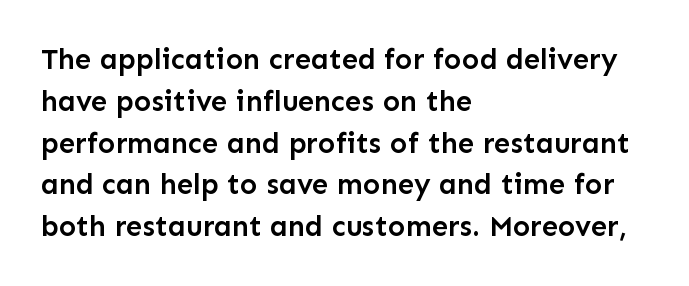
The image shows 29 px semibold sans-serif type, upright; set left-aligned, normal line spacing (1.44x), normal letter spacing, not underlined; low stroke contrast and a medium x-height.
